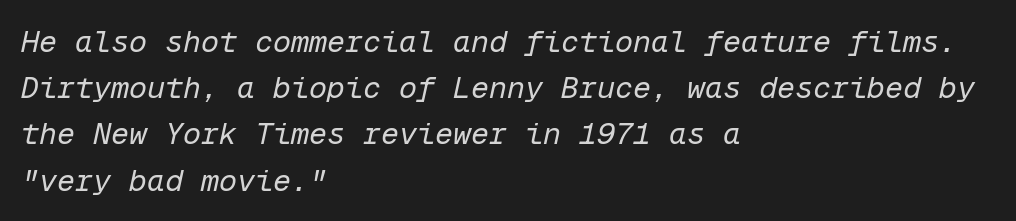
Q: Is the text bold? A: No.
Q: Is the text italic (slanted)? A: Yes, it leans right by about 12 degrees.
Q: Is the text underlined? A: No.
Q: How is the paragraph aligned? A: Left-aligned.
Q: Is the spacing between letters normal or unusually wide? A: Normal.
Q: Is the spacing between lines tight, normal or loose? A: Normal.
Q: Width (condensed, normal, or wide)? A: Normal.
Q: Stroke contrast? A: Low.
Q: x-height? A: Medium.
Q: Monospaced? A: Yes.
